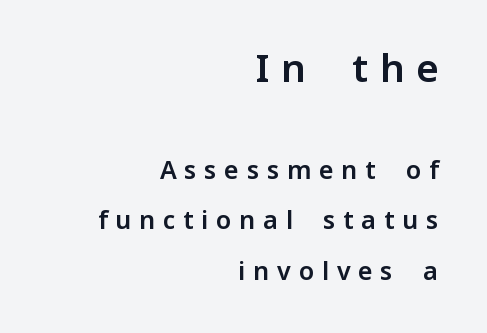
Baseline-to-baseline distance is far greater than the letter height. The glyphs in this specimen are sans serif. Looks like regular typesetting: each glyph gets only the width it needs. Rendered with straight, roman letterforms.
